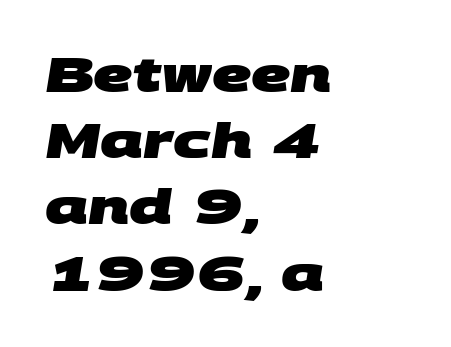
The letters sit at their default tracking, neither squeezed nor spread. What's the leading like? Ordinary, nothing unusual. These lines are rendered in a variable-pitch font. Weight: bold. Each letter's strokes conclude bluntly, with no projecting serifs.
